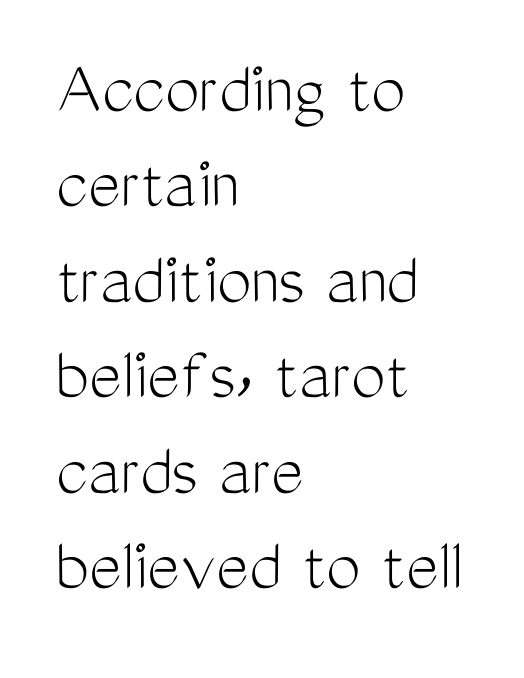
Do the characters align in a grid? No, the font is proportional. Descenders are the only things crossing below the line. Left-aligned paragraph, ragged on the right. Every stem runs plumb, perpendicular to the baseline. The letters carry no serifs — their stems end cleanly without finishing strokes. Bold? No — there's no thickening of the strokes.
